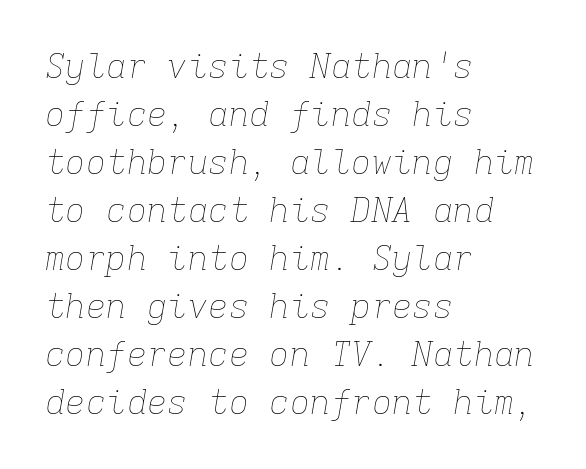
Look at the tracking — it's just the regular setting, nothing added. One-word summary of the alignment: left. The passage shown is not underscored anywhere. A light-to-regular cut is what we see here.
